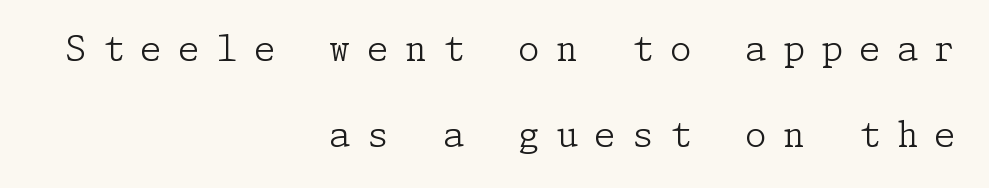
A typesetter would call this heavily tracked-out type. The vertical gap from one line to the next is large. Alignment: flush right. A serif font was chosen for this passage. Clear beneath every line of the passage.
